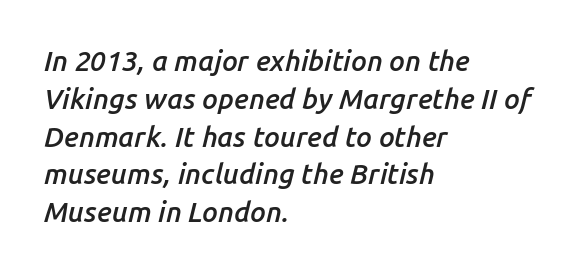
{"italic": "yes", "lean": "right", "slant_degrees": 14, "bold": "semi", "weight": "semibold", "width": "normal", "stroke_contrast": "low", "x_height": "medium", "monospaced": "no", "underline": "no", "align": "left", "line_spacing": "normal", "line_spacing_ratio": 1.35, "letter_spacing": "normal", "letter_spacing_em": 0.0, "glyph_px": 28}
